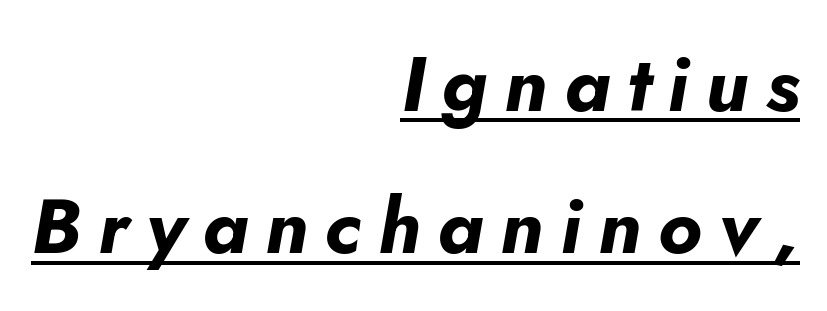
Q: Is the text bold? A: Yes.
Q: Is the text italic (slanted)? A: Yes, it leans right by about 5 degrees.
Q: Is the text underlined? A: Yes.
Q: How is the paragraph aligned? A: Right-aligned.
Q: Is the spacing between letters normal or unusually wide? A: Unusually wide.
Q: Width (condensed, normal, or wide)? A: Normal.
Q: Stroke contrast? A: Low.
Q: x-height? A: Small.
Q: Monospaced? A: No.
